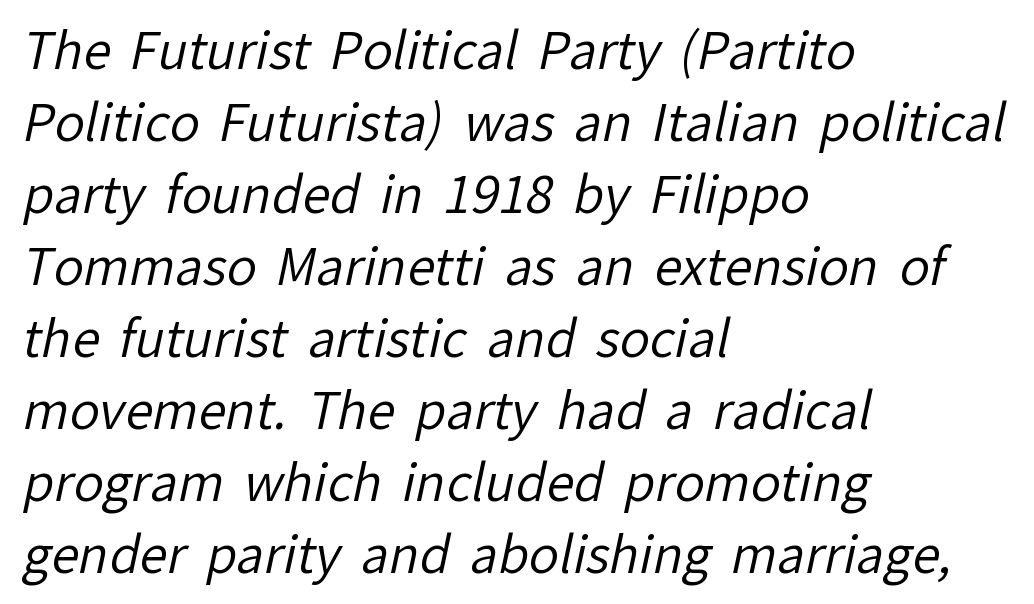
Is this a heavy cut? Hardly; it is regular or lighter. The rendering uses natural spacing where letterforms have individual widths. This block has exactly the height ordinary leading produces. Type style note: lacks serifs. The lines in this sample share a left origin and differ only in where they stop.
